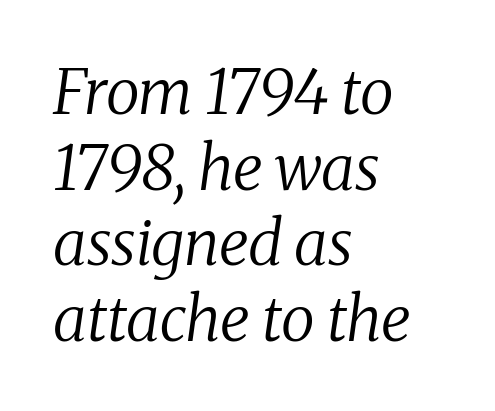
Q: Is the text bold? A: No.
Q: Is the text italic (slanted)? A: Yes, it leans right by about 8 degrees.
Q: Is the typeface a serif or a sans-serif typeface? A: Serif.
Q: Is the text underlined? A: No.
Q: How is the paragraph aligned? A: Left-aligned.
Q: Is the spacing between letters normal or unusually wide? A: Normal.
Q: Width (condensed, normal, or wide)? A: Normal.
Q: Stroke contrast? A: Medium.
Q: x-height? A: Medium.
Q: Monospaced? A: No.
